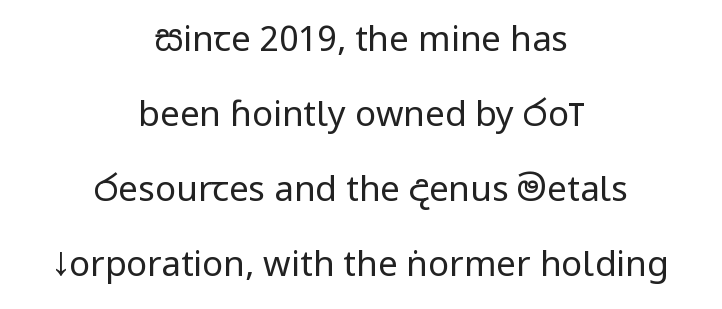
Q: Is the text bold? A: No.
Q: Is the text italic (slanted)? A: No, it is upright.
Q: Is the typeface a serif or a sans-serif typeface? A: Sans-serif.
Q: Is the text underlined? A: No.
Q: How is the paragraph aligned? A: Centered.
Q: Is the spacing between letters normal or unusually wide? A: Normal.
Q: Is the spacing between lines tight, normal or loose? A: Loose.
Q: Width (condensed, normal, or wide)? A: Condensed.
Q: Stroke contrast? A: Low.
Q: x-height? A: Large.
Q: Monospaced? A: No.
